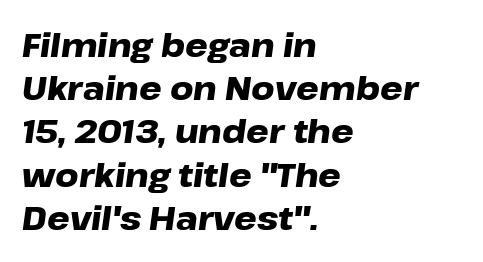
A normal amount of white space separates one row of letters from the next. This sample has the flowing, uneven cadence of proportional lettering. Is the block centered? No — it sits flush against the left margin. Compared with ordinary roman type, these characters are visibly tilted. Strokes here are thick enough to call this a true bold. The letterforms sit shoulder to shoulder at normal distance.
